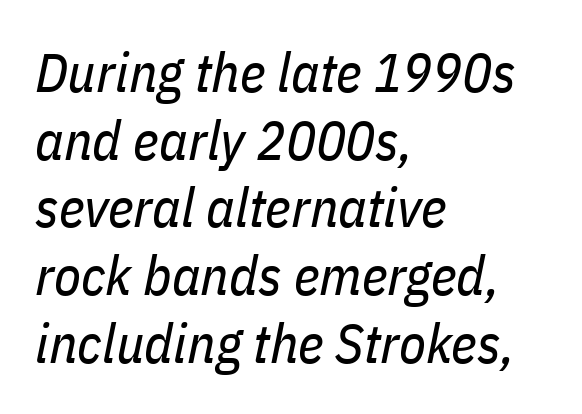
The image shows 55 px regular-weight, condensed type, italic (leaning right); set left-aligned, line spacing 1.23x, normal letter spacing, not underlined; low stroke contrast and a medium x-height.
